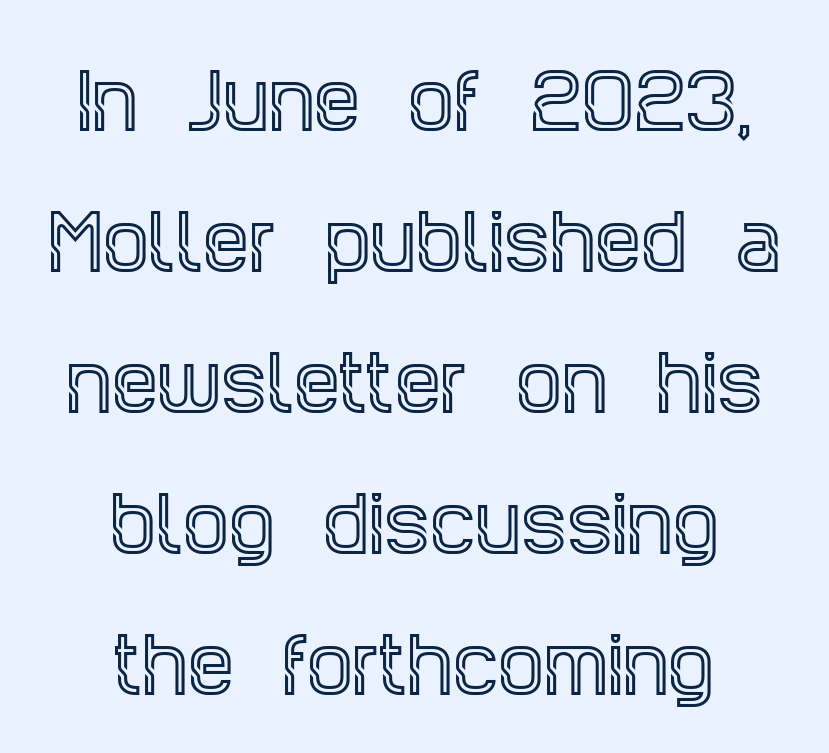
Q: Is the text italic (slanted)? A: No, it is upright.
Q: Is the typeface a serif or a sans-serif typeface? A: Serif.
Q: Is the text underlined? A: No.
Q: How is the paragraph aligned? A: Centered.
Q: Is the spacing between letters normal or unusually wide? A: Normal.
Q: Is the spacing between lines tight, normal or loose? A: Loose.
Q: Width (condensed, normal, or wide)? A: Condensed.
Q: x-height? A: Large.
Q: Monospaced? A: No.
